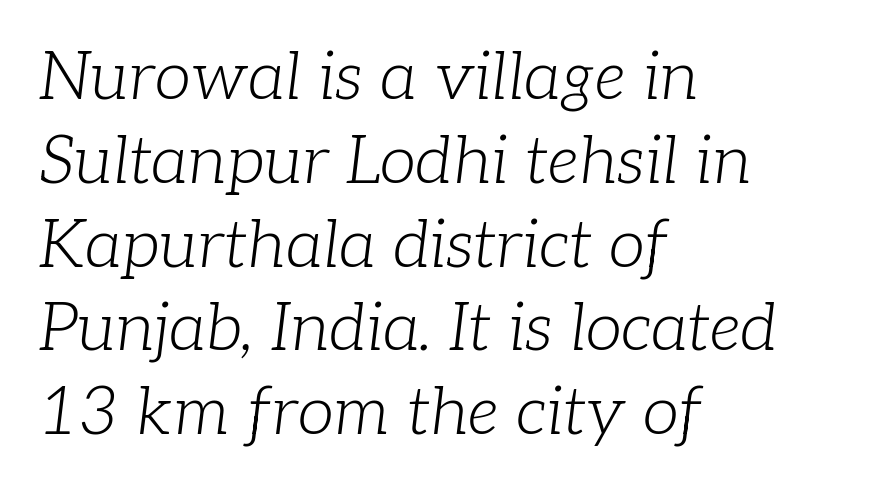
The image shows 66 px light serif type, italic (leaning right); set left-aligned, normal line spacing (1.27x), normal letter spacing, not underlined; low stroke contrast and a medium x-height.
